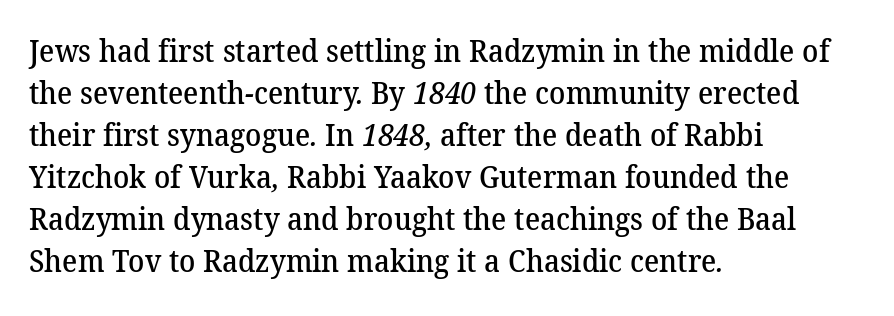
{"serif": "yes", "bold": "semi", "weight": "semibold", "width": "normal", "stroke_contrast": "medium", "x_height": "medium", "monospaced": "no", "underline": "no", "align": "left", "line_spacing": "normal", "line_spacing_ratio": 1.4, "letter_spacing": "normal", "letter_spacing_em": 0.0, "glyph_px": 30}
